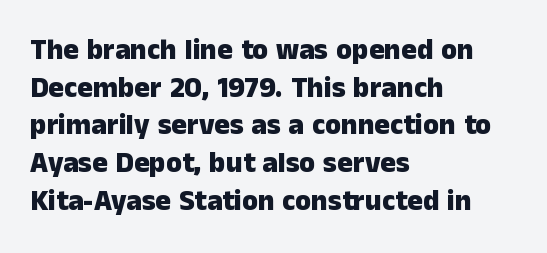
The image shows 29 px heavy sans-serif type, upright; set left-aligned, normal line spacing (1.3x), normal letter spacing, not underlined; low stroke contrast and a medium x-height.
